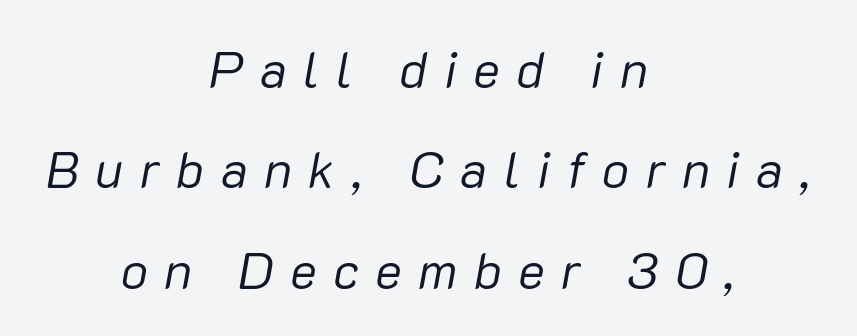
The image shows 51 px regular-weight type, italic (leaning right); set centered, loose line spacing (1.97x), unusually wide letter spacing (+0.32 em), not underlined; low stroke contrast and a medium x-height.
